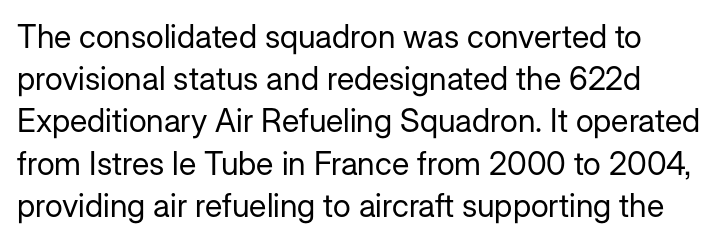
Q: Is the text bold? A: No.
Q: Is the text italic (slanted)? A: No, it is upright.
Q: Is the typeface a serif or a sans-serif typeface? A: Sans-serif.
Q: Is the text underlined? A: No.
Q: Is the spacing between letters normal or unusually wide? A: Normal.
Q: Is the spacing between lines tight, normal or loose? A: Normal.
Q: Width (condensed, normal, or wide)? A: Normal.
Q: Stroke contrast? A: Low.
Q: x-height? A: Medium.
Q: Monospaced? A: No.
